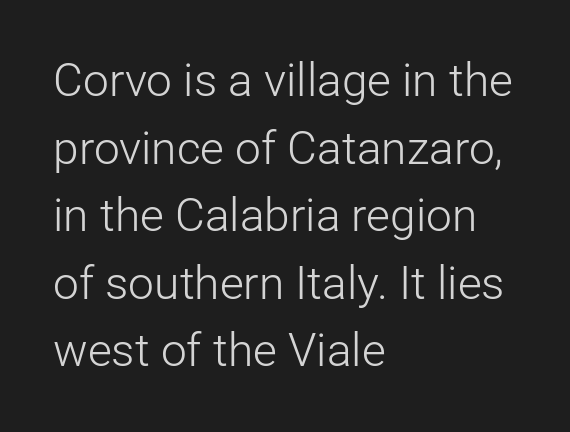
{"serif": "no", "italic": "no", "bold": "no", "weight": "light", "width": "normal", "stroke_contrast": "low", "x_height": "medium", "monospaced": "no", "underline": "no", "align": "left", "line_spacing": "normal", "line_spacing_ratio": 1.47, "letter_spacing": "normal", "letter_spacing_em": 0.0, "glyph_px": 46}
